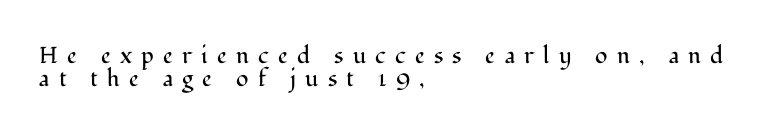
The image shows 23 px text type, upright; set left-aligned, tight line spacing (1.01x), unusually wide letter spacing (+0.4 em), not underlined.
